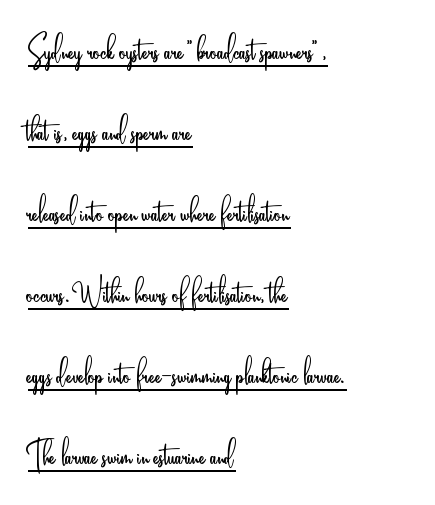
Characters follow at the spacing the type designer built in. Baseline-to-baseline distance is far greater than the letter height. Vertical stems look standard width or narrower in stroke. A typesetter would call this proportional, since set widths differ per character. This sample uses a sans-serif face.
